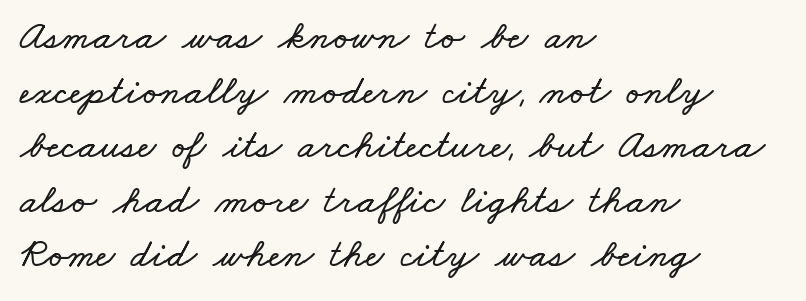
The image shows 41 px wide type; set left-aligned, normal line spacing (1.33x), normal letter spacing, not underlined; low stroke contrast and a small x-height.
